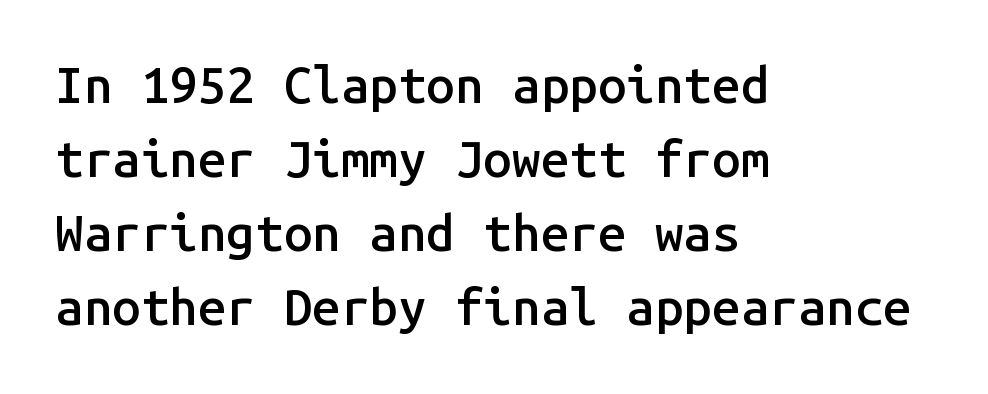
Is the letter spacing exaggerated? No — it looks like the ordinary default. What weight is shown? A semibold, between regular and bold. Baseline-to-baseline distance is the conventional proportion of letter height. This is sans-serif lettering, the kind often seen on screens and signage.
